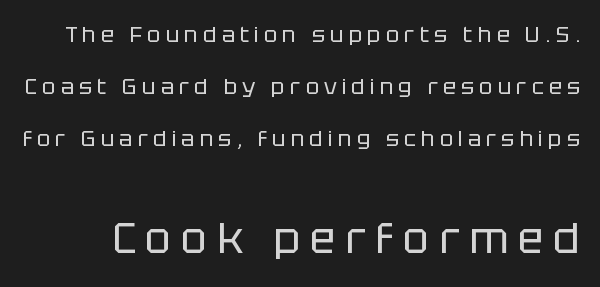
The image shows 43 px regular-weight sans-serif type, upright; set loose line spacing (2.36x), unusually wide letter spacing (+0.23 em), not underlined; the second (bottom) block is 1.95x larger; low stroke contrast and a large x-height.
